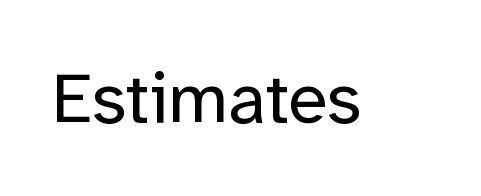
Q: Is the text bold? A: No.
Q: Is the text italic (slanted)? A: No, it is upright.
Q: Is the typeface a serif or a sans-serif typeface? A: Sans-serif.
Q: Is the text underlined? A: No.
Q: Is the spacing between letters normal or unusually wide? A: Normal.
Q: Width (condensed, normal, or wide)? A: Normal.
Q: Stroke contrast? A: Low.
Q: x-height? A: Medium.
Q: Monospaced? A: No.
